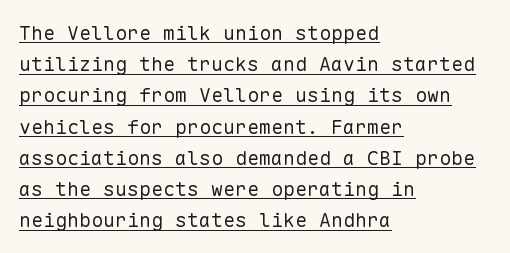
The weight tops out at a normal text grade. The paragraph has a hard left edge and a soft right edge. The leading is moderate, giving the passage an even texture. No italicization has been applied; the sample stays upright. Check the space under the baseline: a stroke is drawn there.
